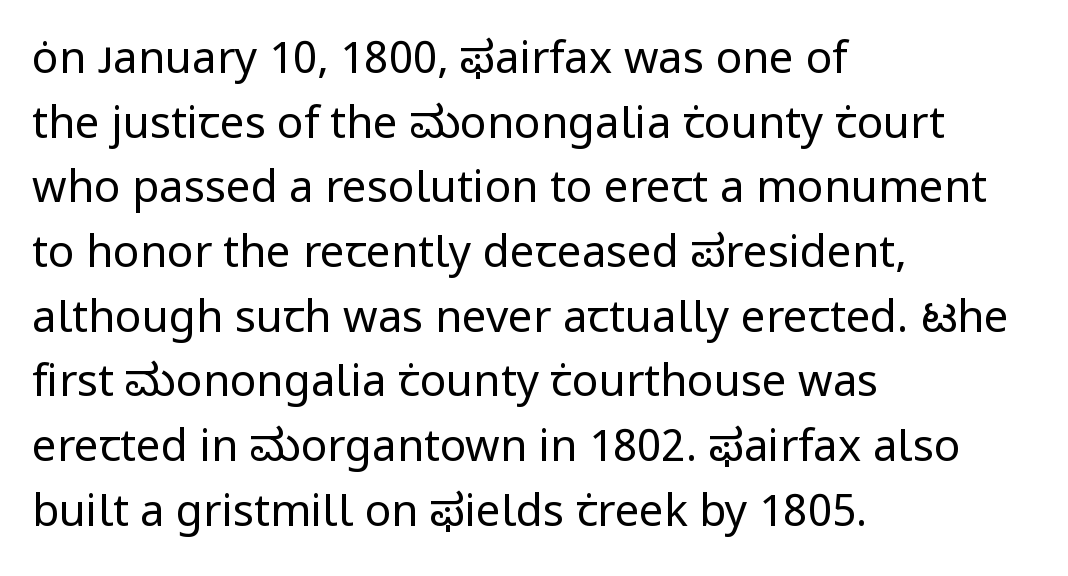
Look at the bottom of the vertical strokes: they stop flat, with no serifs. Layout note: lines flush left. Plain, unruled lines of type. The passage shown stacks its lines at a standard gap. This rendering leaves character spacing at its baseline value. This sample has the flowing, uneven cadence of proportional lettering.
